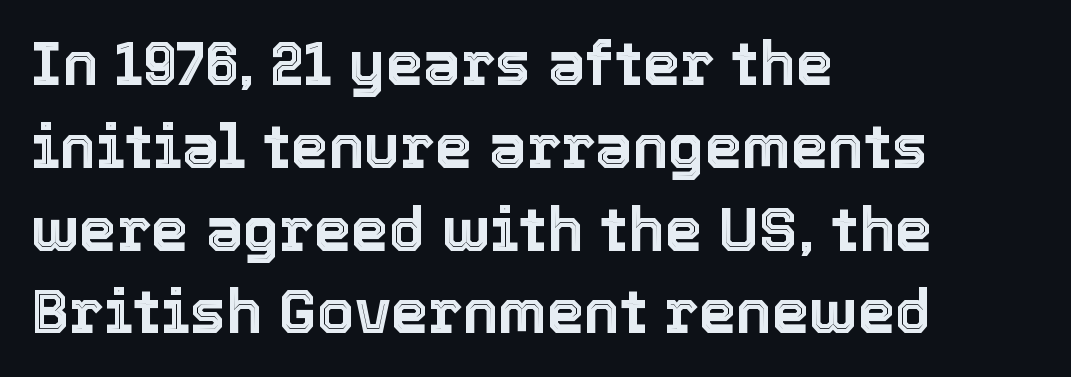
The image shows 60 px text type, upright; set left-aligned, normal line spacing (1.38x), normal letter spacing, not underlined; a medium x-height.
